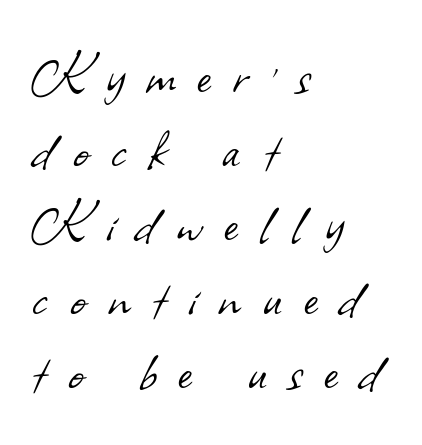
Q: Is the text bold? A: No.
Q: Is the typeface a serif or a sans-serif typeface? A: Sans-serif.
Q: Is the text underlined? A: No.
Q: How is the paragraph aligned? A: Left-aligned.
Q: Is the spacing between letters normal or unusually wide? A: Unusually wide.
Q: Is the spacing between lines tight, normal or loose? A: Tight.
Q: Width (condensed, normal, or wide)? A: Normal.
Q: Stroke contrast? A: Low.
Q: x-height? A: Small.
Q: Monospaced? A: No.
